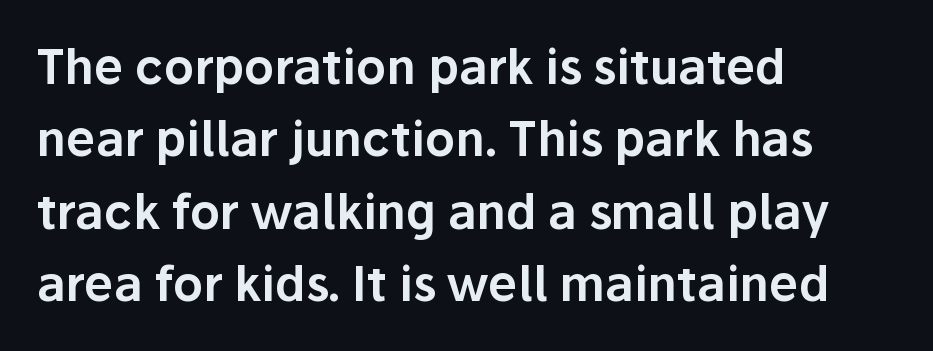
{"serif": "no", "italic": "no", "width": "normal", "stroke_contrast": "low", "x_height": "medium", "monospaced": "no", "underline": "no", "align": "left", "line_spacing": "normal", "line_spacing_ratio": 1.54, "letter_spacing": "normal", "letter_spacing_em": 0.0, "glyph_px": 47}
